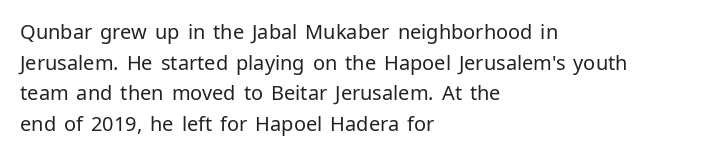
{"italic": "no", "bold": "no", "underline": "no", "align": "left", "line_spacing": "normal", "line_spacing_ratio": 1.53, "letter_spacing": "normal", "letter_spacing_em": 0.0, "glyph_px": 20}
